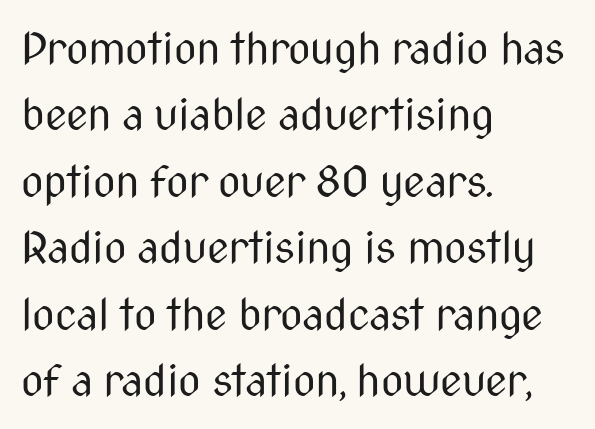
Posture: vertical. The passage shown is typeset with a sans-serif family. This sample has the flowing, uneven cadence of proportional lettering. Glyph-to-glyph distance matches everyday printed text.
